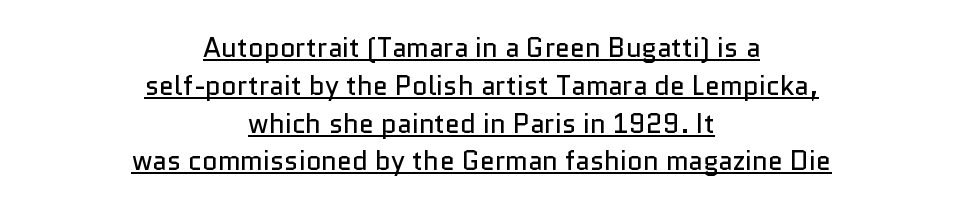
{"italic": "no", "bold": "no", "underline": "yes", "align": "center", "line_spacing": "normal", "line_spacing_ratio": 1.4, "letter_spacing": "normal", "letter_spacing_em": 0.0, "glyph_px": 27}
